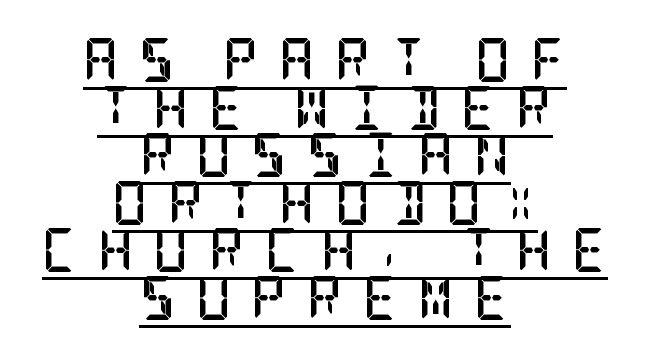
The image shows 44 px semibold, condensed serif type, upright; set centered, tight line spacing (1.08x), unusually wide letter spacing (+0.45 em), underlined; low stroke contrast and a large x-height.
